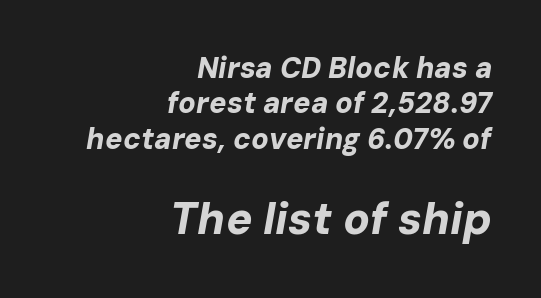
{"italic": "yes", "lean": "right", "slant_degrees": 10, "bold": "yes", "weight": "bold", "width": "normal", "stroke_contrast": "low", "x_height": "medium", "monospaced": "no", "underline": "no", "align": "right", "line_spacing_ratio": 1.22, "letter_spacing": "normal", "letter_spacing_em": 0.0, "larger_block": "second", "size_ratio": 1.52, "glyph_px": 44}
